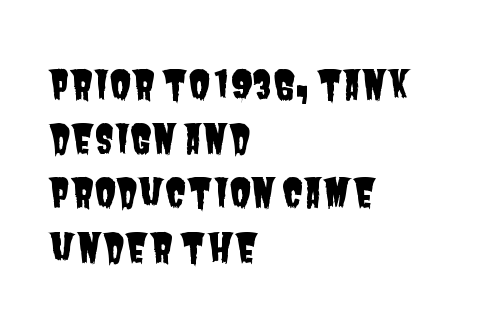
A bare baseline throughout the passage. The letters advance in unequal steps, a hallmark of proportional type. The designer left line spacing at the default. Here the glyphs are tracked normally, forming tight word shapes. Unlike a traditional serif, this face leaves its strokes unadorned. The typesetter chose a ragged-right arrangement here.
